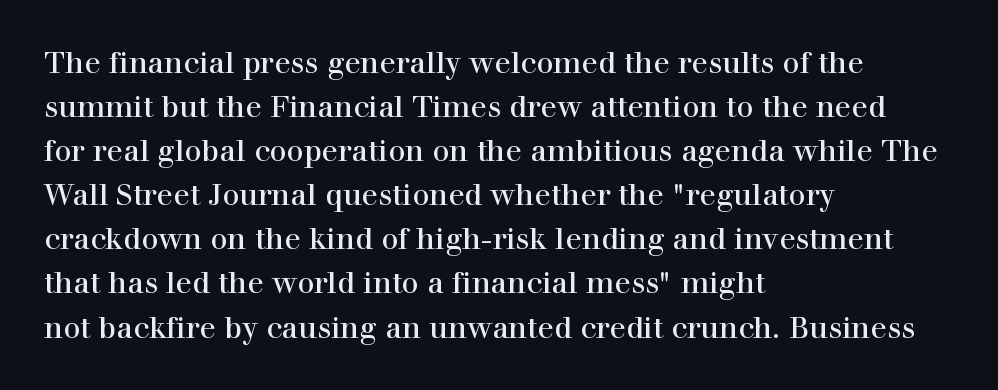
This sample keeps an unexceptional amount of space between lines. There is no visible air inserted between adjacent glyphs. Spacing verdict: proportional, widths tailored to each character. Horizontally, the lines are justified to the leading edge only. Ordinary non-slanted type is in use. Lines of text with bare space underneath.
